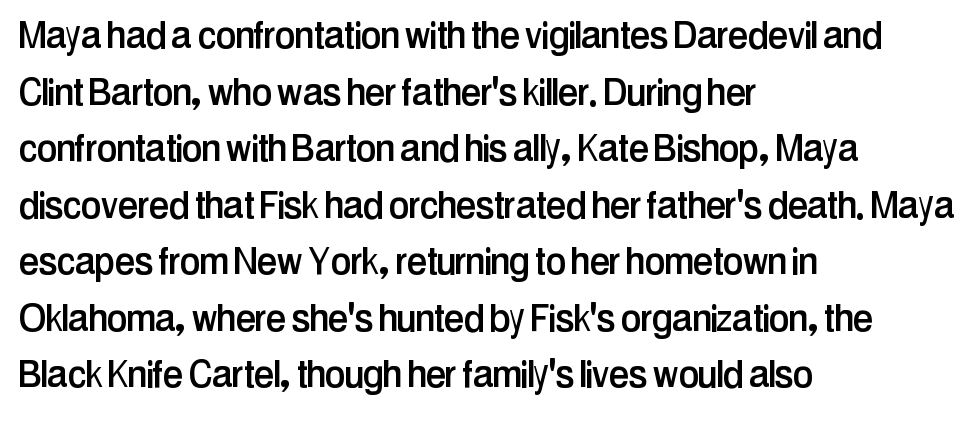
The image shows 46 px condensed sans-serif type, upright; set left-aligned, line spacing 1.23x, normal letter spacing, not underlined; low stroke contrast and a medium x-height.
